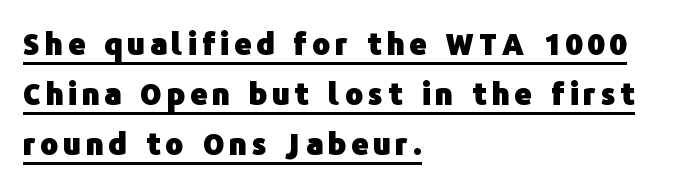
{"serif": "no", "italic": "no", "bold": "yes", "weight": "heavy", "width": "normal", "stroke_contrast": "low", "x_height": "medium", "monospaced": "no", "underline": "yes", "align": "left", "line_spacing": "normal", "line_spacing_ratio": 1.66, "glyph_px": 30}
